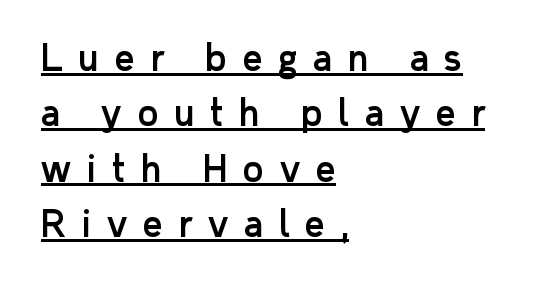
The image shows 35 px sans-serif type, upright; set left-aligned, normal line spacing (1.58x), unusually wide letter spacing (+0.45 em), underlined; low stroke contrast and a medium x-height.
